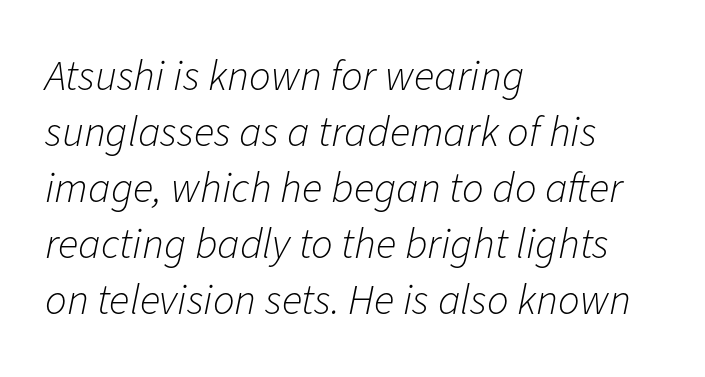
Leading: standard. Emphasis-style slanted type is in use. The glyphs are unaccompanied by any horizontal stroke below them. Varying glyph widths throughout — classic text-font behaviour. One-word summary of the alignment: left.
